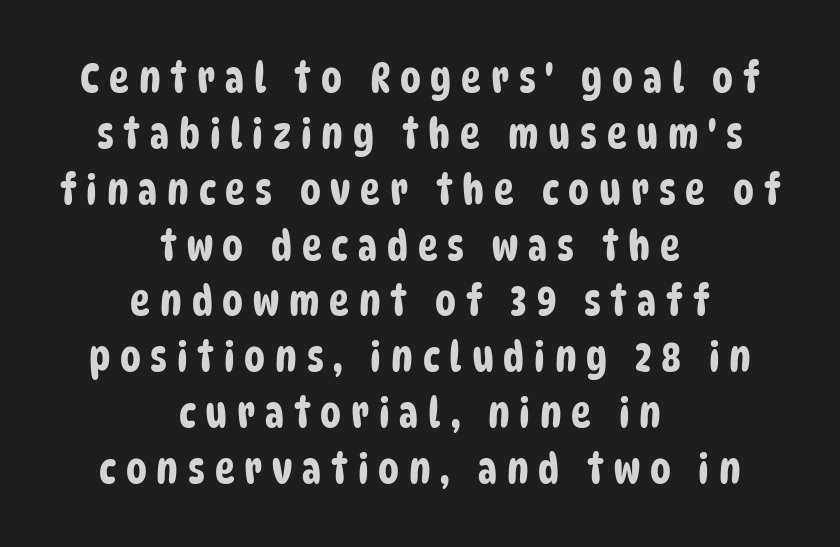
The specimen omits any rule beneath the text block's lines. Which margin do the lines hug? Neither — every line sits in the middle. Compared with typical body copy, the letter spacing here is much looser. Classification — sans serif. This block has exactly the height ordinary leading produces.
